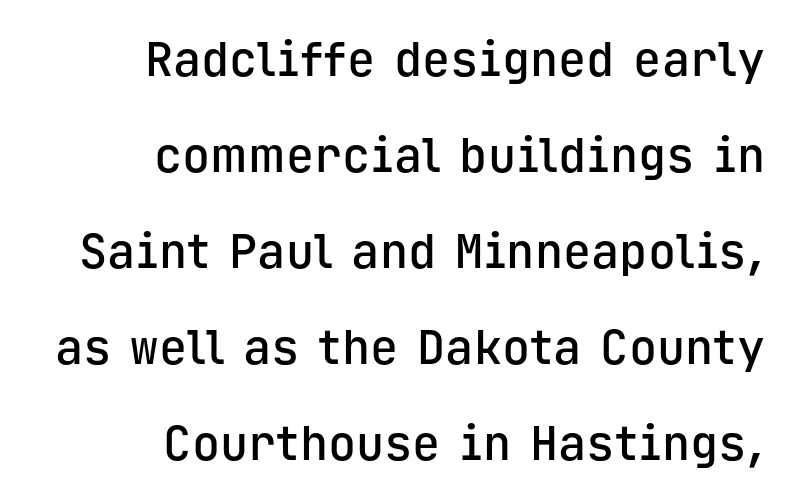
The image shows 47 px semibold sans-serif type, upright, monospaced; set right-aligned, loose line spacing (2.04x), normal letter spacing, not underlined; low stroke contrast and a medium x-height.
